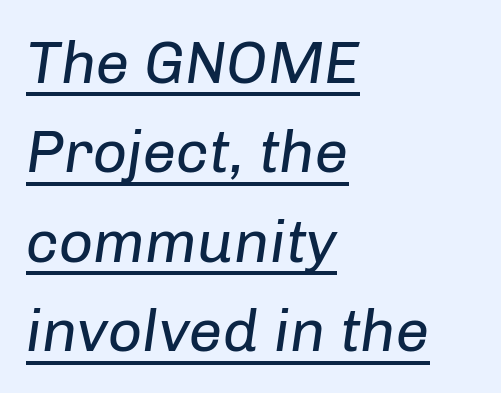
{"italic": "yes", "lean": "right", "slant_degrees": 8, "bold": "no", "weight": "regular", "width": "normal", "stroke_contrast": "low", "x_height": "medium", "monospaced": "no", "underline": "yes", "align": "left", "line_spacing": "normal", "line_spacing_ratio": 1.49, "letter_spacing": "normal", "letter_spacing_em": 0.0, "glyph_px": 60}
